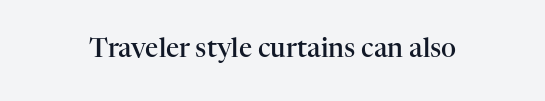
The image shows 26 px text type, upright; set normal letter spacing, not underlined.
